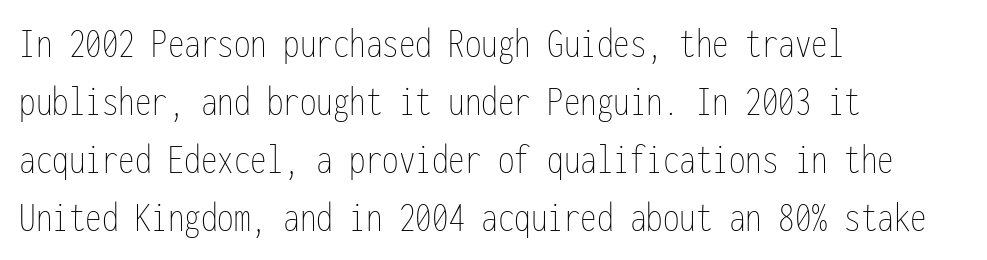
The image shows 44 px thin, condensed type, upright, monospaced; set left-aligned, normal line spacing (1.32x), normal letter spacing, not underlined; low stroke contrast and a medium x-height.
